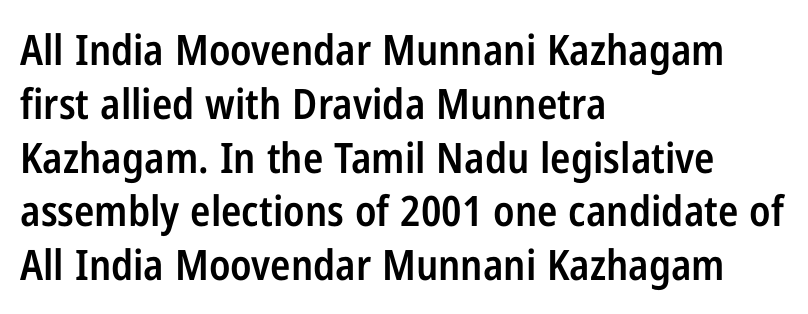
{"serif": "no", "italic": "no", "bold": "semi", "weight": "semibold", "width": "condensed", "stroke_contrast": "low", "x_height": "medium", "monospaced": "no", "underline": "no", "align": "left", "line_spacing": "normal", "line_spacing_ratio": 1.28, "letter_spacing": "normal", "letter_spacing_em": 0.0, "glyph_px": 42}
